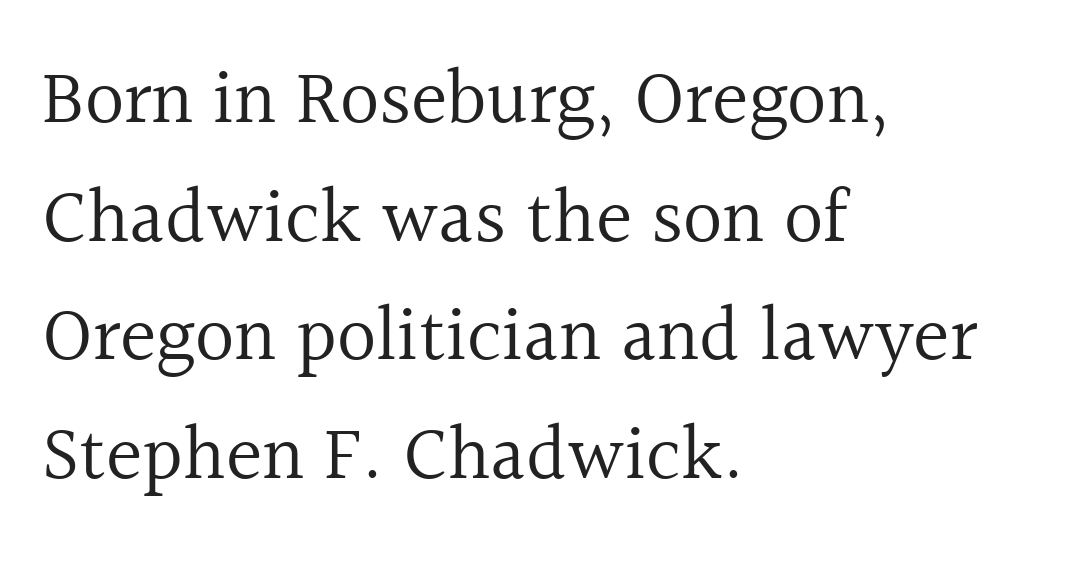
{"serif": "yes", "italic": "no", "bold": "no", "weight": "regular", "width": "normal", "x_height": "medium", "monospaced": "no", "underline": "no", "align": "left", "line_spacing": "normal", "line_spacing_ratio": 1.54, "letter_spacing": "normal", "letter_spacing_em": 0.0, "glyph_px": 77}
